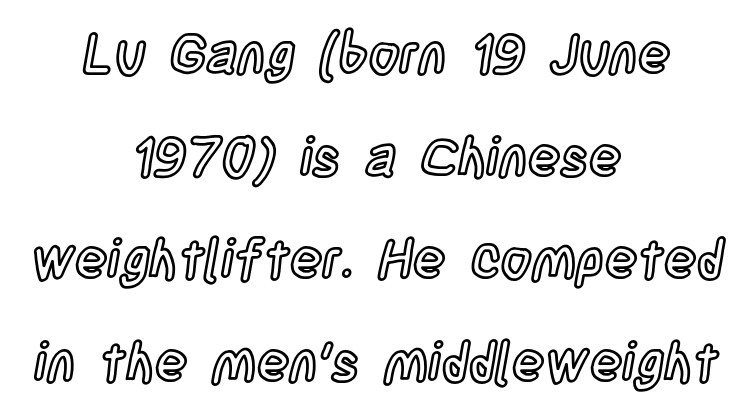
Character widths vary here, with narrow letters taking less room than wide ones. A great deal of white space separates one row of letters from the next. This sample uses plain, unmodified letter spacing. Nobody drew a line under any word here. Casual observation: everything's sitting right in the middle.
